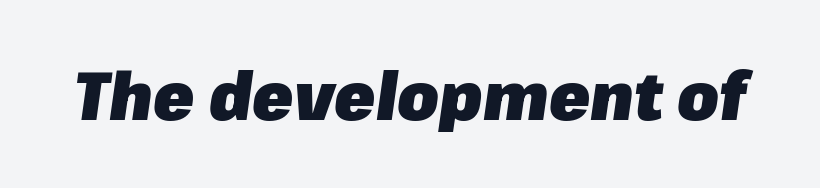
Q: Is the text bold? A: Yes.
Q: Is the text italic (slanted)? A: Yes, it leans right by about 8 degrees.
Q: Is the text underlined? A: No.
Q: Is the spacing between letters normal or unusually wide? A: Normal.
Q: Width (condensed, normal, or wide)? A: Normal.
Q: Stroke contrast? A: Low.
Q: x-height? A: Medium.
Q: Monospaced? A: No.
